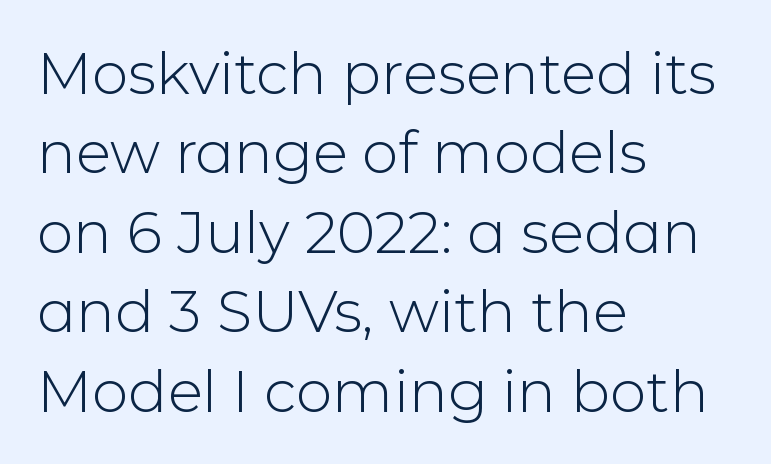
The image shows 58 px light sans-serif type, upright; set left-aligned, normal line spacing (1.37x), normal letter spacing, not underlined; low stroke contrast and a medium x-height.
